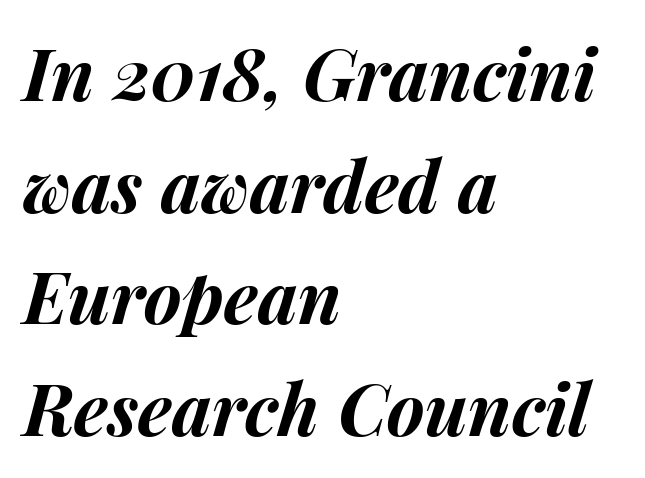
{"italic": "yes", "lean": "right", "slant_degrees": 15, "bold": "yes", "weight": "bold", "width": "normal", "stroke_contrast": "medium", "x_height": "medium", "monospaced": "no", "underline": "no", "align": "left", "line_spacing": "normal", "line_spacing_ratio": 1.55, "letter_spacing": "normal", "letter_spacing_em": 0.0, "glyph_px": 72}
